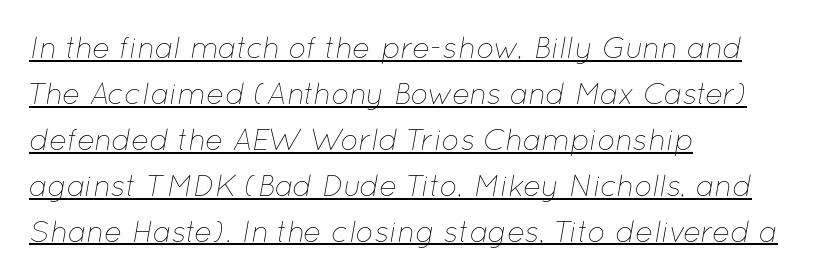
{"italic": "yes", "lean": "right", "slant_degrees": 12, "bold": "no", "weight": "thin", "width": "normal", "stroke_contrast": "low", "x_height": "medium", "monospaced": "no", "underline": "yes", "align": "left", "line_spacing": "normal", "line_spacing_ratio": 1.53, "letter_spacing": "normal", "letter_spacing_em": 0.0, "glyph_px": 30}
